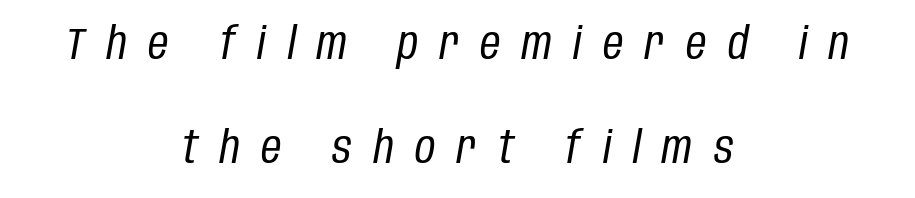
The image shows 44 px regular-weight, condensed type, italic (leaning right); set centered, loose line spacing (2.36x), unusually wide letter spacing (+0.49 em), not underlined; low stroke contrast and a large x-height.
